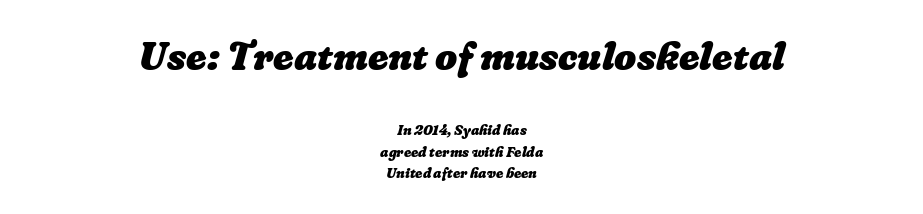
{"bold": "yes", "weight": "heavy", "width": "normal", "stroke_contrast": "low", "x_height": "medium", "monospaced": "no", "underline": "no", "align": "center", "line_spacing": "normal", "line_spacing_ratio": 1.52, "letter_spacing": "normal", "letter_spacing_em": 0.0, "larger_block": "first", "size_ratio": 2.79, "glyph_px": 39}
